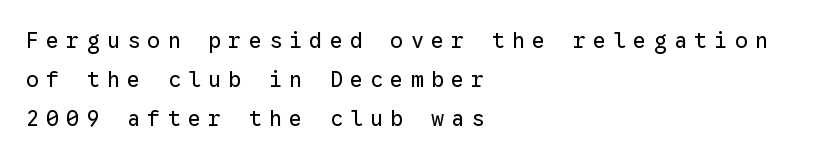
{"italic": "no", "bold": "no", "underline": "no", "align": "left", "line_spacing_ratio": 1.78, "letter_spacing": "wide", "letter_spacing_em": 0.32, "glyph_px": 22}
